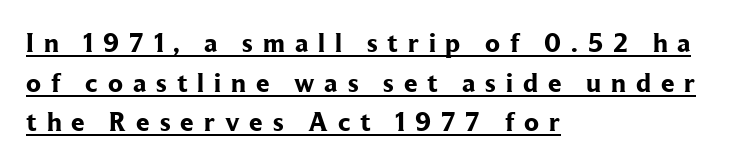
Q: Is the text bold? A: Yes.
Q: Is the text italic (slanted)? A: No, it is upright.
Q: Is the text underlined? A: Yes.
Q: How is the paragraph aligned? A: Left-aligned.
Q: Is the spacing between letters normal or unusually wide? A: Unusually wide.
Q: Is the spacing between lines tight, normal or loose? A: Normal.
